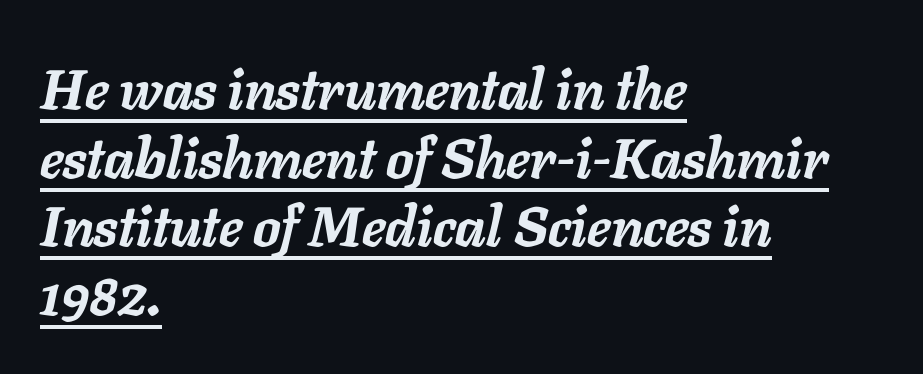
{"italic": "yes", "lean": "right", "slant_degrees": 11, "bold": "yes", "weight": "semibold", "width": "normal", "stroke_contrast": "low", "x_height": "medium", "monospaced": "no", "underline": "yes", "align": "left", "line_spacing": "normal", "line_spacing_ratio": 1.25, "letter_spacing": "normal", "letter_spacing_em": 0.0, "glyph_px": 55}
